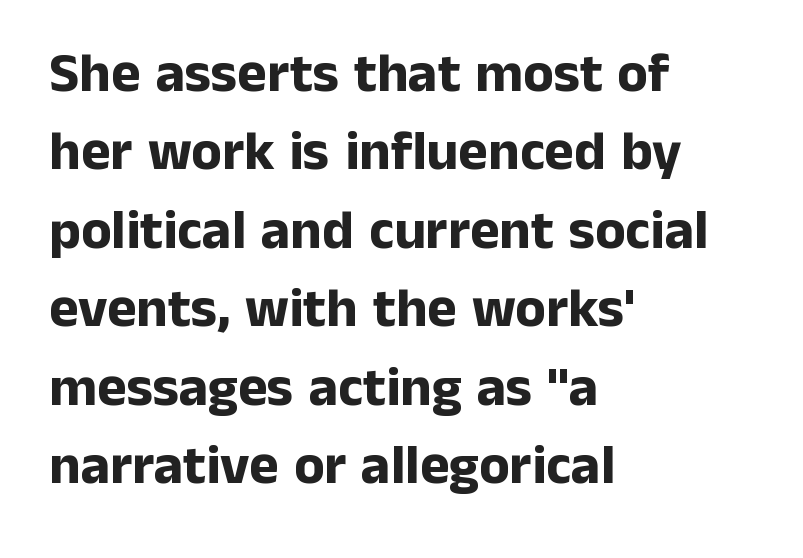
The image shows 56 px bold sans-serif type, upright; set left-aligned, normal line spacing (1.4x), normal letter spacing, not underlined; low stroke contrast and a medium x-height.
